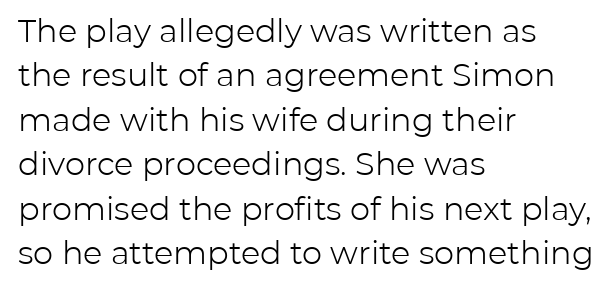
{"serif": "no", "italic": "no", "bold": "no", "weight": "light", "width": "normal", "stroke_contrast": "low", "x_height": "medium", "monospaced": "no", "underline": "no", "align": "left", "line_spacing": "normal", "line_spacing_ratio": 1.39, "letter_spacing": "normal", "letter_spacing_em": 0.0, "glyph_px": 32}
